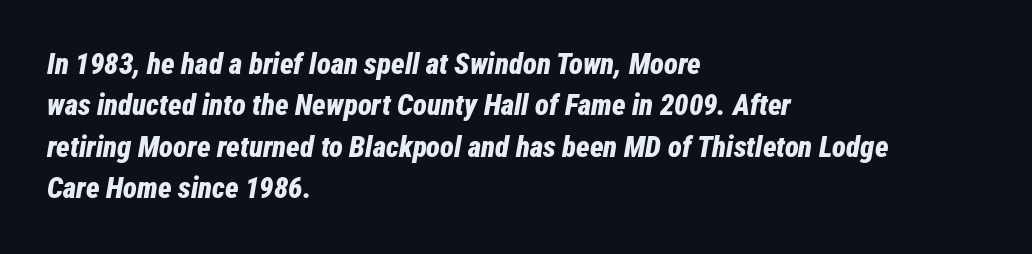
Q: Is the text bold? A: Yes.
Q: Is the text italic (slanted)? A: Yes, it leans right by about 12 degrees.
Q: Is the text underlined? A: No.
Q: How is the paragraph aligned? A: Left-aligned.
Q: Is the spacing between letters normal or unusually wide? A: Normal.
Q: Is the spacing between lines tight, normal or loose? A: Normal.
Q: Width (condensed, normal, or wide)? A: Condensed.
Q: Stroke contrast? A: Low.
Q: x-height? A: Medium.
Q: Monospaced? A: No.
